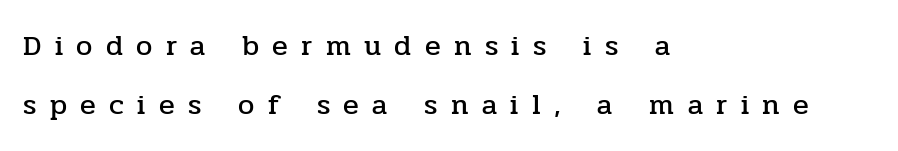
The image shows 29 px serif type, upright; set left-aligned, loose line spacing (2.02x), unusually wide letter spacing (+0.46 em), not underlined; low stroke contrast and a medium x-height.
